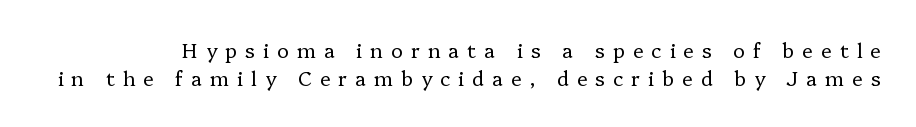
Q: Is the text bold? A: No.
Q: Is the text italic (slanted)? A: No, it is upright.
Q: Is the text underlined? A: No.
Q: Is the spacing between letters normal or unusually wide? A: Unusually wide.
Q: Is the spacing between lines tight, normal or loose? A: Normal.
